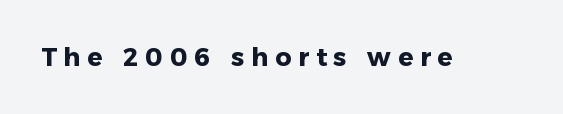
The image shows 25 px bold type, upright; set unusually wide letter spacing (+0.28 em), not underlined.
